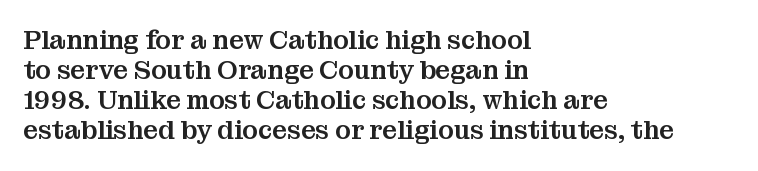
Q: Is the text italic (slanted)? A: No, it is upright.
Q: Is the text underlined? A: No.
Q: How is the paragraph aligned? A: Left-aligned.
Q: Is the spacing between letters normal or unusually wide? A: Normal.
